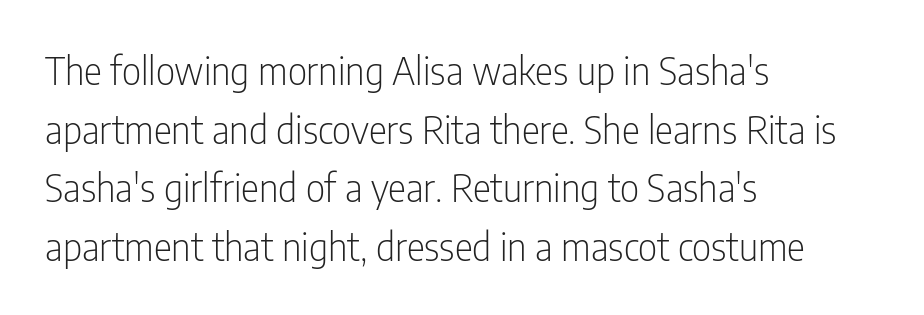
{"serif": "no", "italic": "no", "bold": "no", "weight": "light", "width": "condensed", "stroke_contrast": "low", "x_height": "medium", "monospaced": "no", "underline": "no", "align": "left", "line_spacing": "normal", "line_spacing_ratio": 1.54, "letter_spacing": "normal", "letter_spacing_em": 0.0, "glyph_px": 38}
